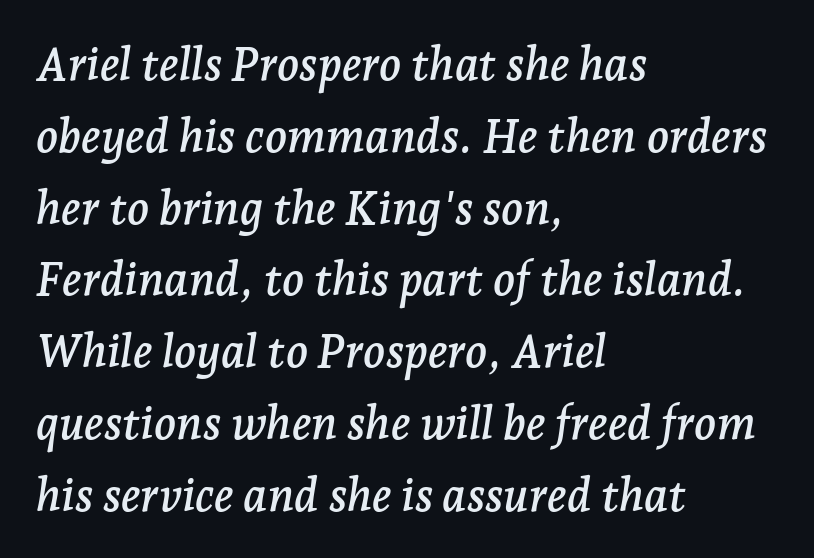
Every character sits at an angle, as italics do. Leading matches the norm, producing a regular column. The words here are not underlined. This sample has the flowing, uneven cadence of proportional lettering.
